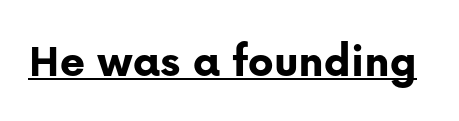
The image shows 48 px bold sans-serif type, upright; set normal letter spacing, underlined; low stroke contrast and a medium x-height.
